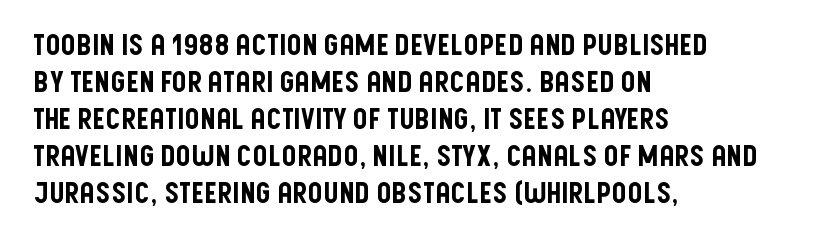
Q: Is the text italic (slanted)? A: No, it is upright.
Q: Is the typeface a serif or a sans-serif typeface? A: Sans-serif.
Q: Is the text underlined? A: No.
Q: How is the paragraph aligned? A: Left-aligned.
Q: Is the spacing between letters normal or unusually wide? A: Normal.
Q: Is the spacing between lines tight, normal or loose? A: Normal.
Q: Width (condensed, normal, or wide)? A: Condensed.
Q: Stroke contrast? A: Low.
Q: x-height? A: Large.
Q: Monospaced? A: No.
